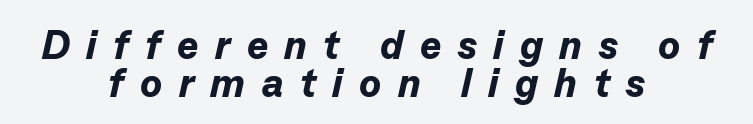
Q: Is the text bold? A: Yes.
Q: Is the text italic (slanted)? A: Yes, it leans right by about 13 degrees.
Q: Is the text underlined? A: No.
Q: How is the paragraph aligned? A: Centered.
Q: Is the spacing between letters normal or unusually wide? A: Unusually wide.
Q: Is the spacing between lines tight, normal or loose? A: Tight.
Q: Width (condensed, normal, or wide)? A: Normal.
Q: Stroke contrast? A: Low.
Q: x-height? A: Medium.
Q: Monospaced? A: No.
